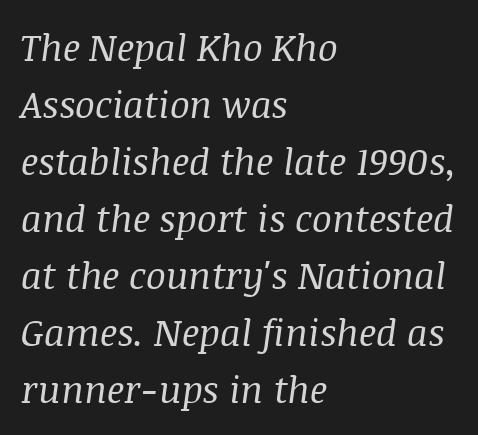
{"serif": "yes", "italic": "yes", "lean": "right", "slant_degrees": 8, "bold": "no", "weight": "regular", "width": "normal", "stroke_contrast": "medium", "x_height": "large", "monospaced": "no", "underline": "no", "align": "left", "line_spacing": "normal", "line_spacing_ratio": 1.54, "letter_spacing": "normal", "letter_spacing_em": 0.0, "glyph_px": 37}
